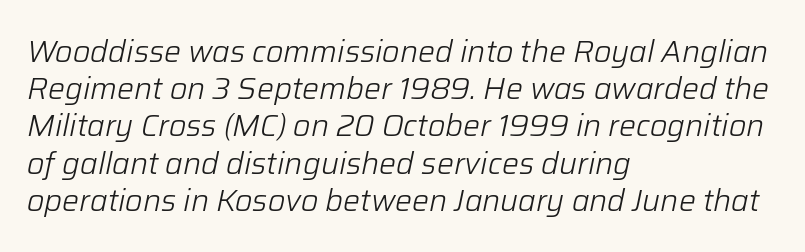
The passage shown has conventional tracking throughout. The passage shown is not bold in any degree. The font's italic variant was chosen for this text. Proportional: the letters do not fall into vertical columns.
